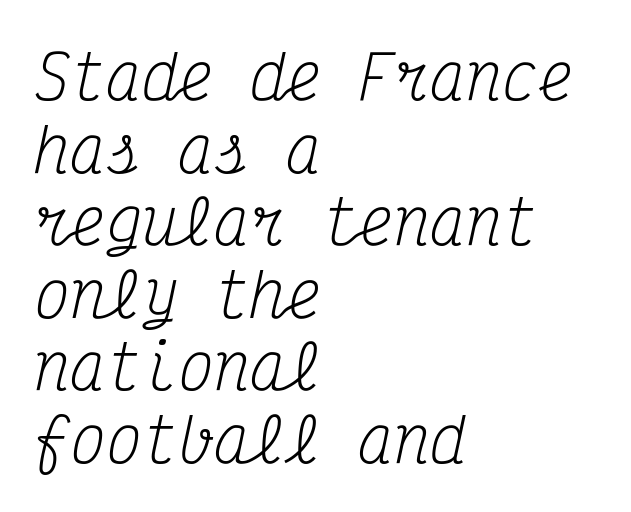
{"serif": "yes", "italic": "yes", "lean": "right", "slant_degrees": 12, "bold": "no", "weight": "regular", "width": "condensed", "stroke_contrast": "medium", "x_height": "medium", "monospaced": "yes", "underline": "no", "align": "left", "line_spacing_ratio": 1.21, "letter_spacing": "normal", "letter_spacing_em": 0.0, "glyph_px": 60}
